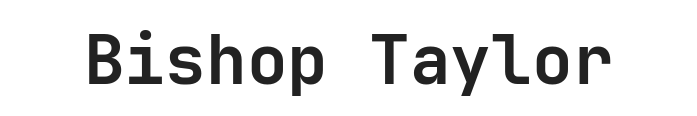
{"serif": "no", "italic": "no", "bold": "yes", "weight": "semibold", "width": "normal", "stroke_contrast": "low", "x_height": "medium", "underline": "no", "letter_spacing": "normal", "letter_spacing_em": 0.0, "glyph_px": 68}
